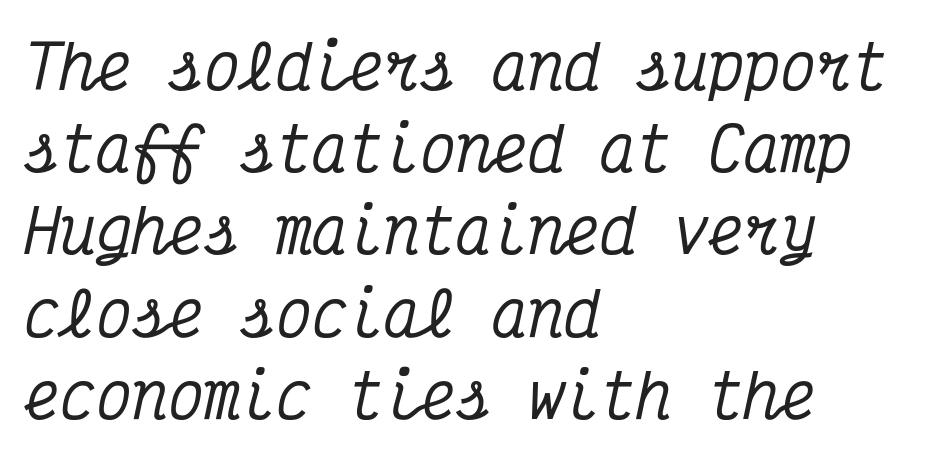
{"serif": "yes", "italic": "yes", "lean": "right", "slant_degrees": 12, "width": "condensed", "stroke_contrast": "medium", "x_height": "medium", "monospaced": "yes", "underline": "no", "align": "left", "line_spacing": "normal", "line_spacing_ratio": 1.37, "letter_spacing": "normal", "letter_spacing_em": 0.0, "glyph_px": 60}
